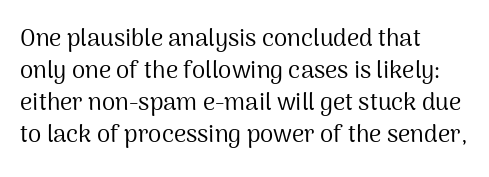
The strip under each line holds only bare page. You could call the tracking neutral — neither tight nor loose. Where is the straight margin? On the left. Upright lettering throughout. The weight tops out at a normal text grade.
